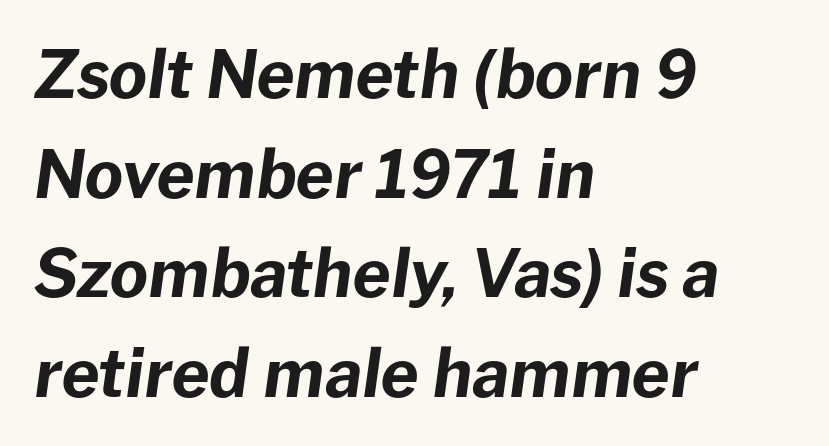
{"italic": "yes", "lean": "right", "slant_degrees": 8, "bold": "yes", "weight": "bold", "width": "normal", "stroke_contrast": "low", "x_height": "medium", "monospaced": "no", "underline": "no", "align": "left", "line_spacing": "normal", "line_spacing_ratio": 1.51, "letter_spacing": "normal", "letter_spacing_em": 0.0, "glyph_px": 66}
